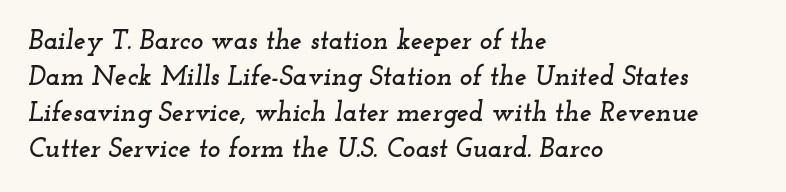
Q: Is the text italic (slanted)? A: Yes, it leans right by about 12 degrees.
Q: Is the text underlined? A: No.
Q: How is the paragraph aligned? A: Left-aligned.
Q: Is the spacing between letters normal or unusually wide? A: Normal.
Q: Is the spacing between lines tight, normal or loose? A: Normal.
